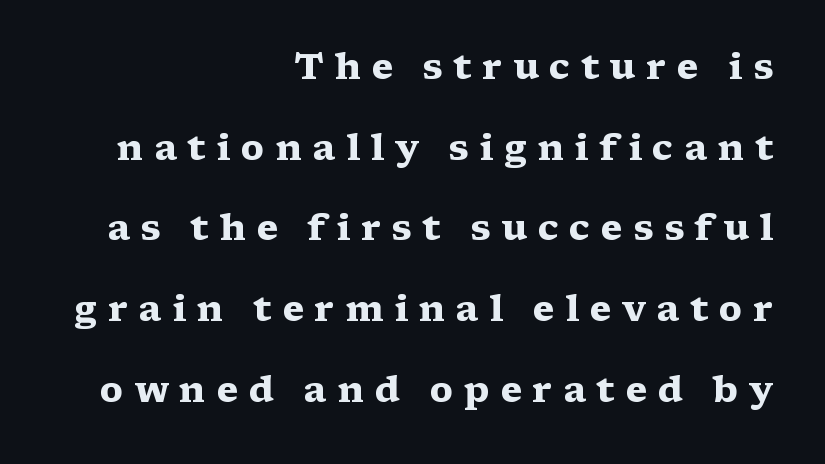
{"serif": "yes", "italic": "no", "bold": "yes", "weight": "heavy", "width": "wide", "stroke_contrast": "medium", "x_height": "medium", "monospaced": "no", "underline": "no", "align": "right", "line_spacing": "loose", "line_spacing_ratio": 2.24, "letter_spacing": "wide", "letter_spacing_em": 0.29, "glyph_px": 36}
